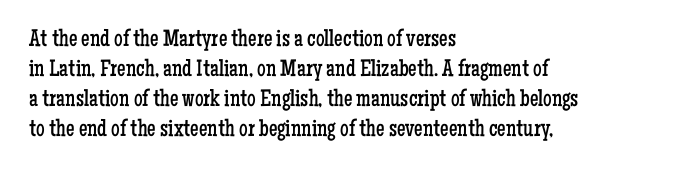
{"italic": "no", "bold": "no", "underline": "no", "align": "left", "line_spacing": "normal", "line_spacing_ratio": 1.25, "letter_spacing": "normal", "letter_spacing_em": 0.0, "glyph_px": 24}
